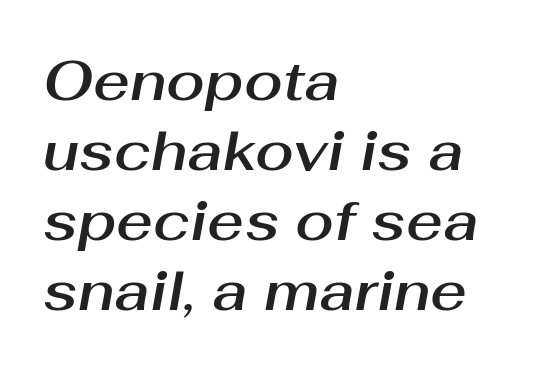
Reading down the block, your eye returns to a fixed left position each line. Students, observe: this is what conventionally led text looks like. Between one letter and the next there's only the usual sliver of space. The baseline area is clear.
